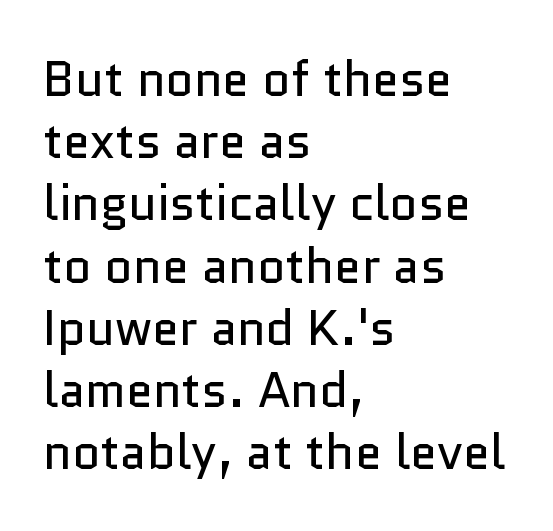
The image shows 49 px regular-weight sans-serif type, upright; set left-aligned, normal line spacing (1.27x), normal letter spacing, not underlined; low stroke contrast and a medium x-height.
